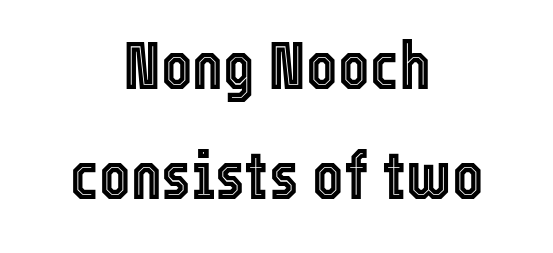
The tracking reads as untouched default to a designer's eye. Character widths vary here, with narrow letters taking less room than wide ones. The typography opts for an upright posture over an oblique one. The paragraph shown floats in the horizontal middle. Lines of text with bare space underneath. Leading: standard.
